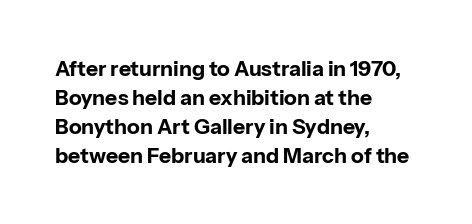
The image shows 21 px bold type, upright; set left-aligned, normal line spacing (1.38x), normal letter spacing, not underlined.
